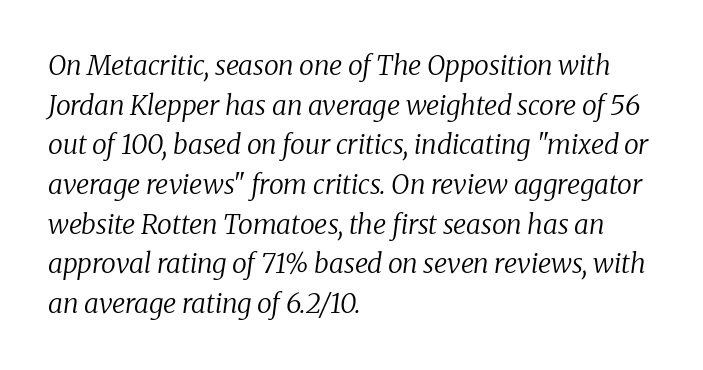
Q: Is the text bold? A: No.
Q: Is the text italic (slanted)? A: Yes, it leans right by about 8 degrees.
Q: Is the text underlined? A: No.
Q: How is the paragraph aligned? A: Left-aligned.
Q: Is the spacing between letters normal or unusually wide? A: Normal.
Q: Is the spacing between lines tight, normal or loose? A: Normal.
